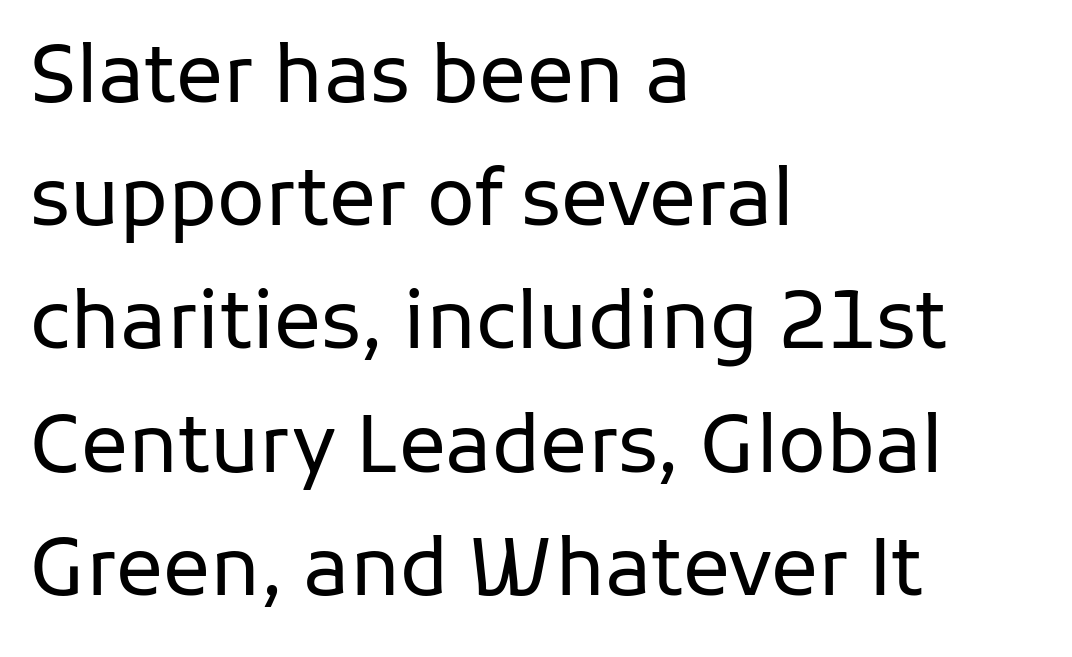
Bare-footed words on every line. Reading down the column, the eye jumps a familiar distance to each next line. Stems and bowls with no extra thickness — not bold. The axis of the letterforms is exactly vertical.
